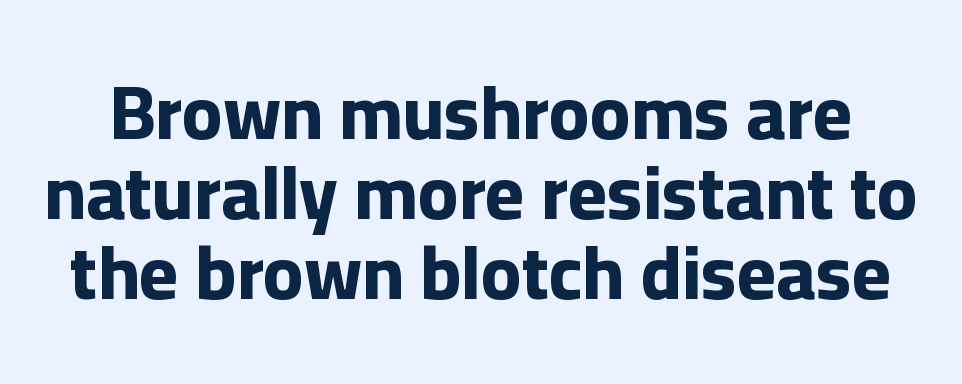
Q: Is the text bold? A: Yes.
Q: Is the text italic (slanted)? A: No, it is upright.
Q: Is the typeface a serif or a sans-serif typeface? A: Sans-serif.
Q: Is the text underlined? A: No.
Q: Is the spacing between letters normal or unusually wide? A: Normal.
Q: Is the spacing between lines tight, normal or loose? A: Tight.
Q: Width (condensed, normal, or wide)? A: Normal.
Q: Stroke contrast? A: Low.
Q: x-height? A: Medium.
Q: Monospaced? A: No.
